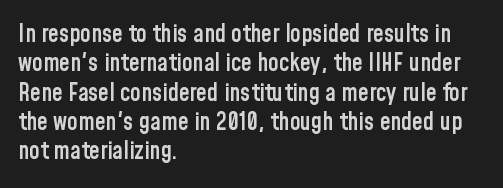
This rendering leaves character spacing at its baseline value. The gap between lines stays unmarked. Characters remain perfectly vertical along every line. The compositor pushed each line to the left boundary.
